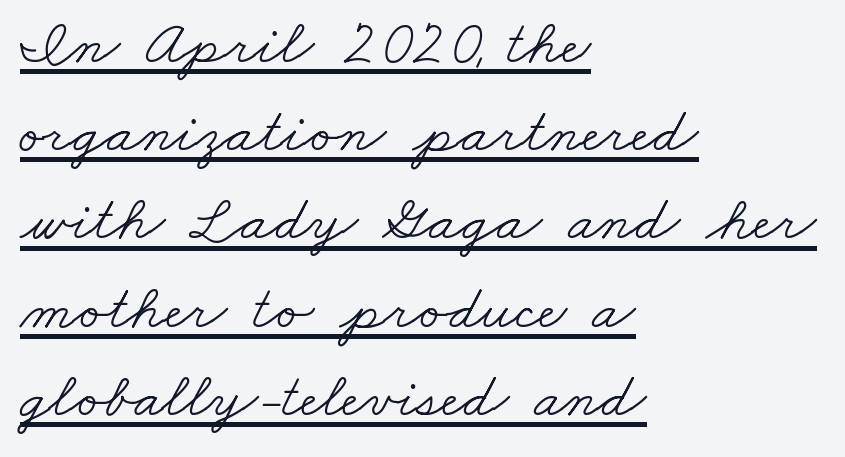
Q: Is the text bold? A: No.
Q: Is the typeface a serif or a sans-serif typeface? A: Serif.
Q: Is the text underlined? A: Yes.
Q: How is the paragraph aligned? A: Left-aligned.
Q: Is the spacing between letters normal or unusually wide? A: Normal.
Q: Is the spacing between lines tight, normal or loose? A: Normal.
Q: Width (condensed, normal, or wide)? A: Wide.
Q: Stroke contrast? A: Low.
Q: x-height? A: Small.
Q: Monospaced? A: No.
